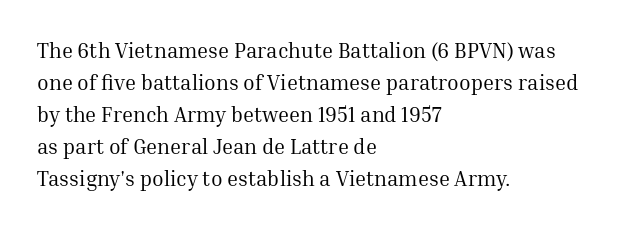
{"italic": "no", "bold": "no", "underline": "no", "align": "left", "line_spacing": "normal", "line_spacing_ratio": 1.52, "letter_spacing": "normal", "letter_spacing_em": 0.0, "glyph_px": 21}
